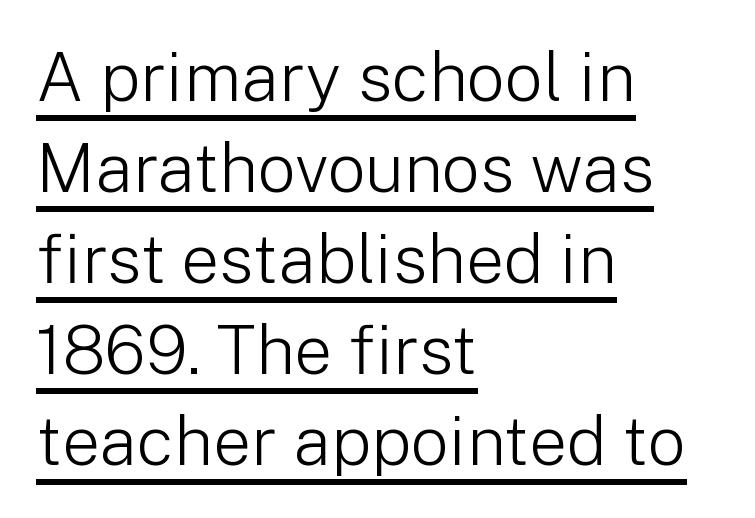
The string is rendered with underlining switched on. Every character sits straight up, as roman type does. A typesetter would call this zero additional tracking. Leading matches the norm, producing a regular column. The rendering uses natural spacing where letterforms have individual widths.
